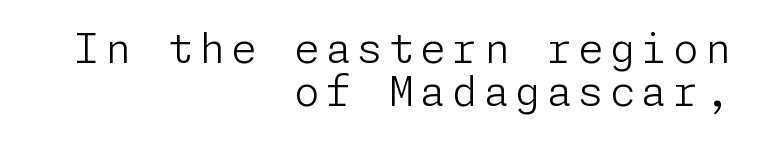
The image shows 41 px light sans-serif type, upright; set right-aligned, tight line spacing (1.06x), not underlined; low stroke contrast and a medium x-height.
